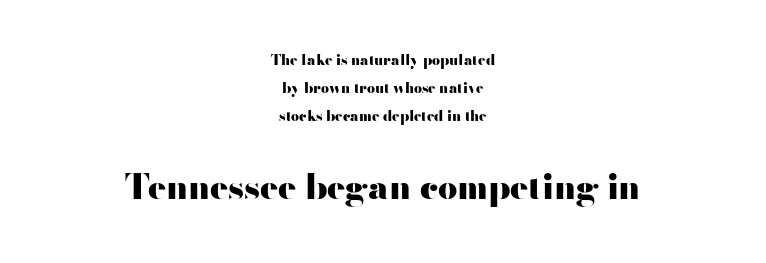
The image shows 34 px heavy, wide type, upright; set centered, loose line spacing (2.0x), normal letter spacing, not underlined; the second (bottom) block is 2.43x larger; high stroke contrast and a small x-height.
